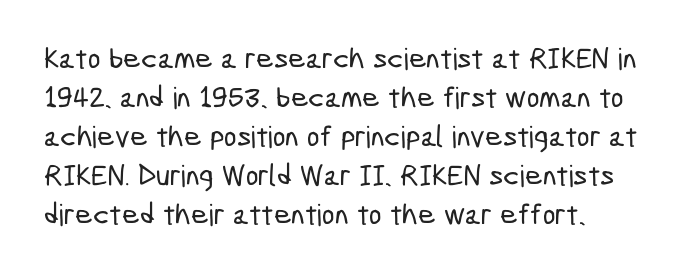
The image shows 30 px condensed sans-serif type; set left-aligned, normal line spacing (1.3x), normal letter spacing, not underlined; low stroke contrast and a medium x-height.
